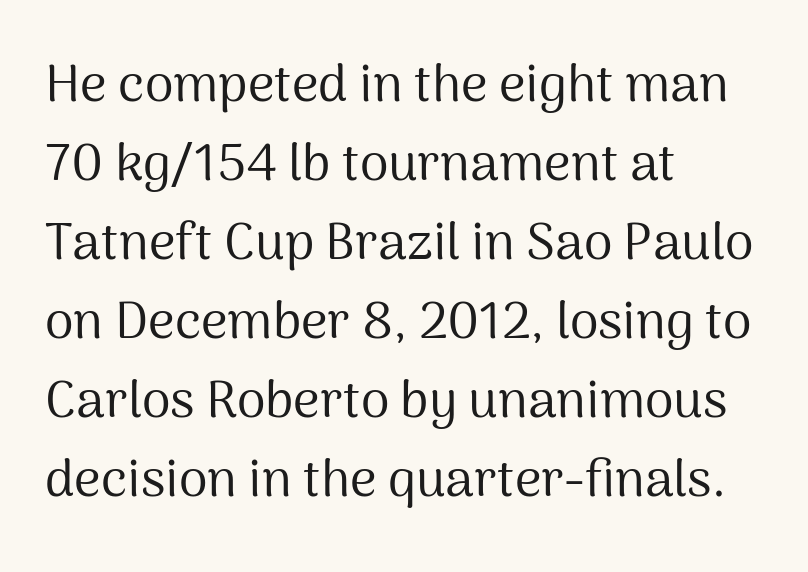
Q: Is the text bold? A: No.
Q: Is the text italic (slanted)? A: No, it is upright.
Q: Is the typeface a serif or a sans-serif typeface? A: Sans-serif.
Q: Is the text underlined? A: No.
Q: How is the paragraph aligned? A: Left-aligned.
Q: Is the spacing between letters normal or unusually wide? A: Normal.
Q: Is the spacing between lines tight, normal or loose? A: Normal.
Q: Width (condensed, normal, or wide)? A: Normal.
Q: Stroke contrast? A: Medium.
Q: x-height? A: Medium.
Q: Monospaced? A: No.
